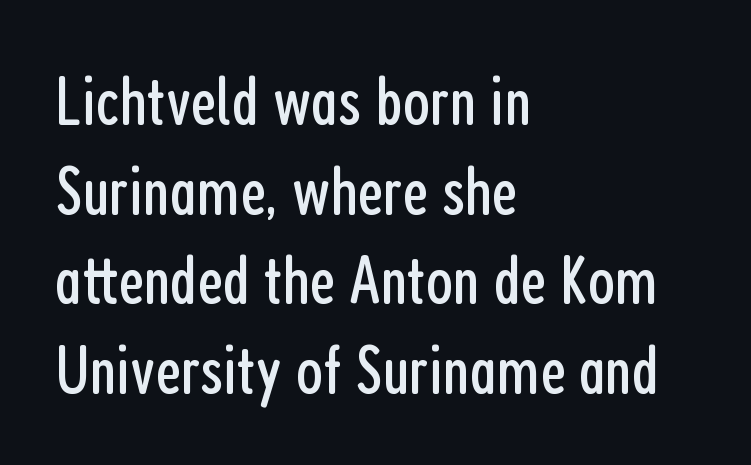
The image shows 70 px regular-weight, condensed sans-serif type, upright; set left-aligned, normal line spacing (1.28x), normal letter spacing, not underlined; low stroke contrast and a medium x-height.
